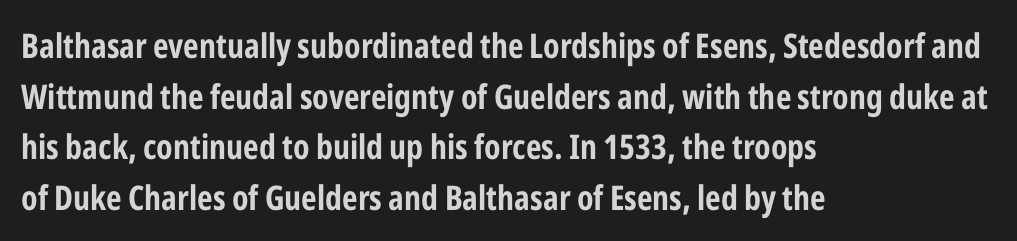
Q: Is the text italic (slanted)? A: No, it is upright.
Q: Is the typeface a serif or a sans-serif typeface? A: Sans-serif.
Q: Is the text underlined? A: No.
Q: How is the paragraph aligned? A: Left-aligned.
Q: Is the spacing between letters normal or unusually wide? A: Normal.
Q: Is the spacing between lines tight, normal or loose? A: Normal.
Q: Width (condensed, normal, or wide)? A: Condensed.
Q: Stroke contrast? A: Low.
Q: x-height? A: Medium.
Q: Monospaced? A: No.
